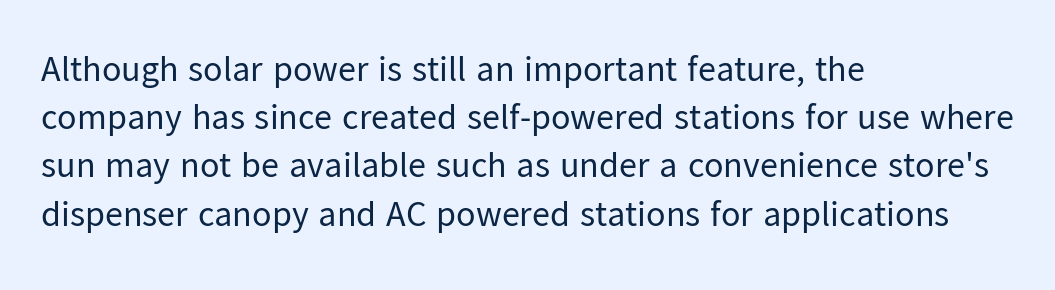
{"serif": "no", "italic": "no", "bold": "no", "weight": "regular", "width": "normal", "stroke_contrast": "low", "x_height": "medium", "monospaced": "no", "underline": "no", "align": "left", "line_spacing": "normal", "line_spacing_ratio": 1.34, "letter_spacing": "normal", "letter_spacing_em": 0.0, "glyph_px": 36}
